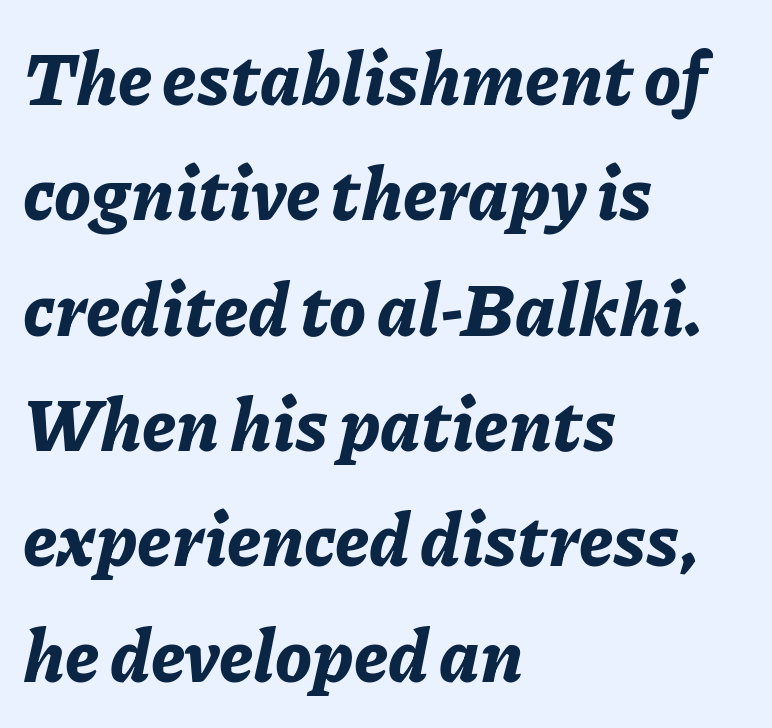
{"italic": "yes", "lean": "right", "slant_degrees": 11, "bold": "yes", "weight": "bold", "width": "normal", "stroke_contrast": "low", "x_height": "medium", "monospaced": "no", "underline": "no", "align": "left", "line_spacing": "normal", "line_spacing_ratio": 1.58, "letter_spacing": "normal", "letter_spacing_em": 0.0, "glyph_px": 73}
